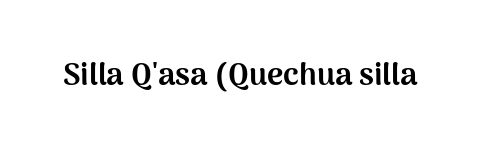
In terms of letterform style, serifs are entirely absent. There is no visible air inserted between adjacent glyphs. A dark, heavy texture on the line: the type is bold. The letters stand upright; this is a roman face. Character widths vary here, with narrow letters taking less room than wide ones.
